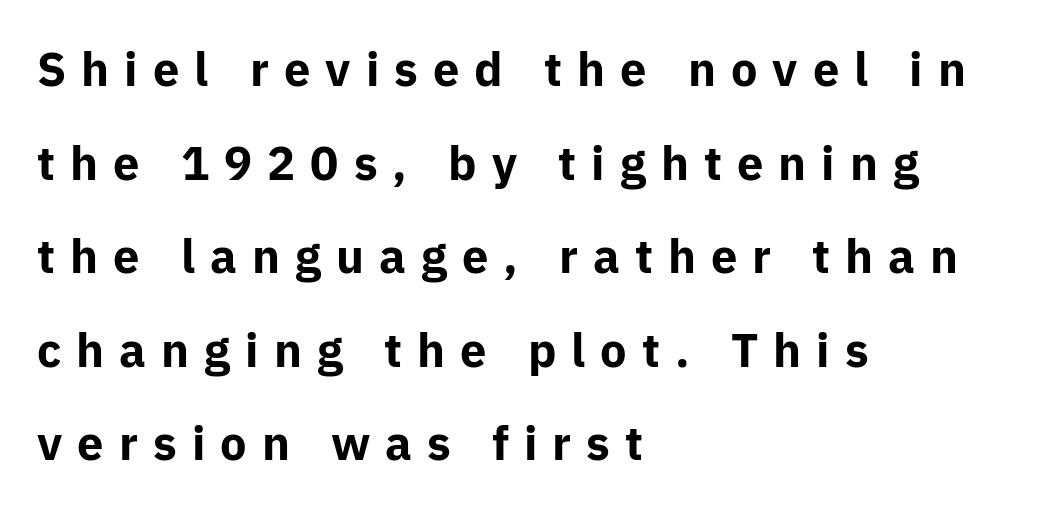
{"serif": "no", "italic": "no", "bold": "yes", "weight": "bold", "width": "normal", "stroke_contrast": "low", "x_height": "medium", "monospaced": "no", "underline": "no", "align": "left", "line_spacing": "loose", "line_spacing_ratio": 1.99, "letter_spacing": "wide", "letter_spacing_em": 0.32, "glyph_px": 47}
